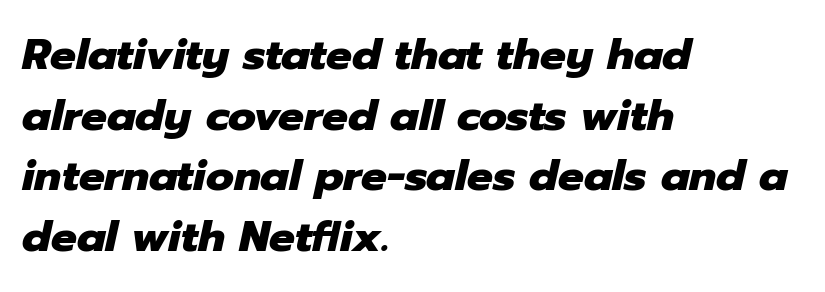
{"italic": "yes", "lean": "right", "slant_degrees": 12, "bold": "yes", "weight": "heavy", "width": "normal", "stroke_contrast": "low", "x_height": "medium", "monospaced": "no", "underline": "no", "align": "left", "line_spacing": "normal", "line_spacing_ratio": 1.41, "letter_spacing": "normal", "letter_spacing_em": 0.0, "glyph_px": 43}
